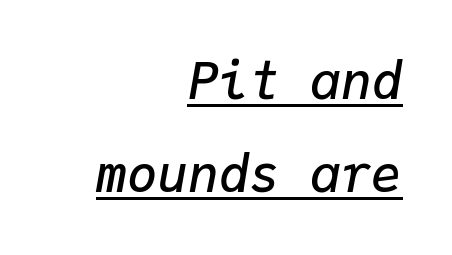
The image shows 51 px semibold type, italic (leaning right), monospaced; set right-aligned, line spacing 1.82x, normal letter spacing, underlined; low stroke contrast and a medium x-height.
